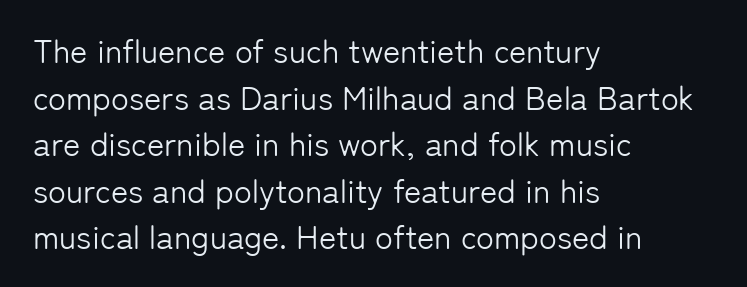
Q: Is the text bold? A: No.
Q: Is the text italic (slanted)? A: No, it is upright.
Q: Is the typeface a serif or a sans-serif typeface? A: Sans-serif.
Q: Is the text underlined? A: No.
Q: How is the paragraph aligned? A: Left-aligned.
Q: Is the spacing between letters normal or unusually wide? A: Normal.
Q: Is the spacing between lines tight, normal or loose? A: Normal.
Q: Width (condensed, normal, or wide)? A: Normal.
Q: Stroke contrast? A: Low.
Q: x-height? A: Medium.
Q: Monospaced? A: No.
